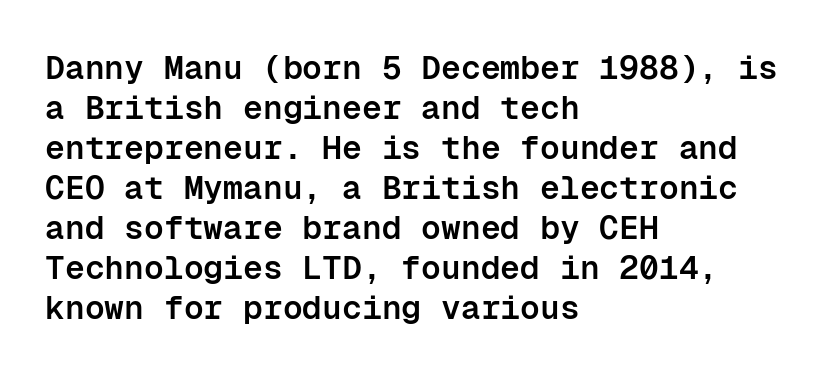
{"serif": "no", "italic": "no", "bold": "semi", "weight": "semibold", "width": "normal", "stroke_contrast": "low", "x_height": "medium", "monospaced": "yes", "underline": "no", "align": "left", "line_spacing_ratio": 1.21, "letter_spacing": "normal", "letter_spacing_em": 0.0, "glyph_px": 33}
